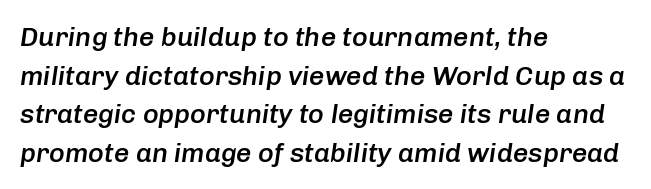
Stems and bowls a touch heavier than normal — semibold. Looking at the ascenders, they clearly lean. What stands out about the letter spacing? Nothing — it is the standard amount. Rows of type keep a routine distance in the vertical direction. The space beneath each line is pristine and unruled.
